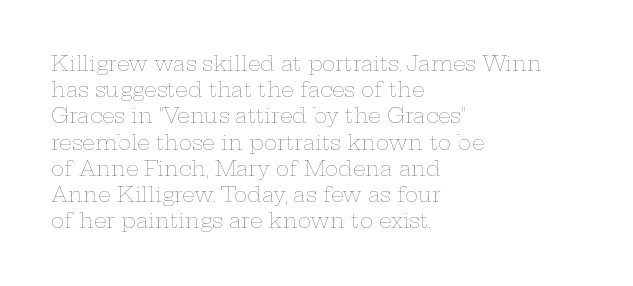
Q: Is the text bold? A: No.
Q: Is the text italic (slanted)? A: No, it is upright.
Q: Is the text underlined? A: No.
Q: How is the paragraph aligned? A: Left-aligned.
Q: Is the spacing between letters normal or unusually wide? A: Normal.
Q: Is the spacing between lines tight, normal or loose? A: Normal.
